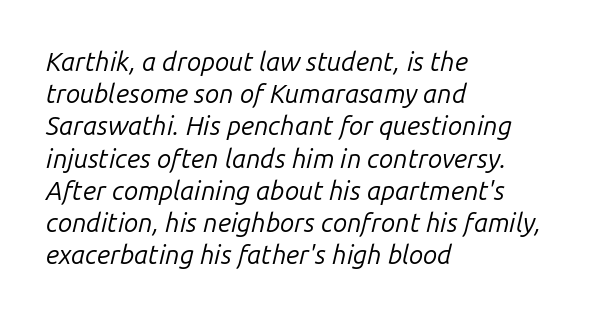
{"italic": "yes", "lean": "right", "slant_degrees": 14, "bold": "no", "underline": "no", "align": "left", "line_spacing_ratio": 1.24, "letter_spacing": "normal", "letter_spacing_em": 0.0, "glyph_px": 26}
